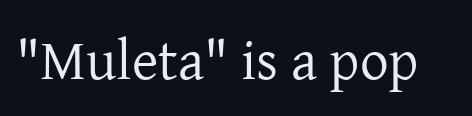
The image shows 57 px regular-weight serif type, upright; set normal letter spacing, not underlined; low stroke contrast and a medium x-height.
